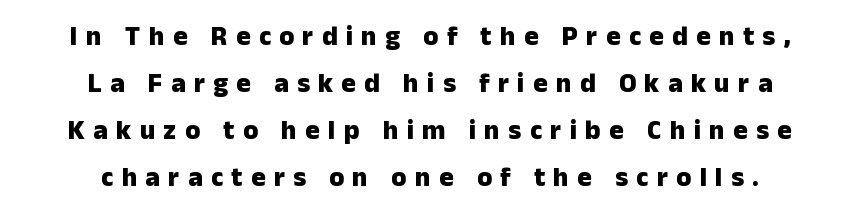
Q: Is the text bold? A: Yes.
Q: Is the text italic (slanted)? A: No, it is upright.
Q: Is the text underlined? A: No.
Q: How is the paragraph aligned? A: Centered.
Q: Is the spacing between letters normal or unusually wide? A: Unusually wide.
